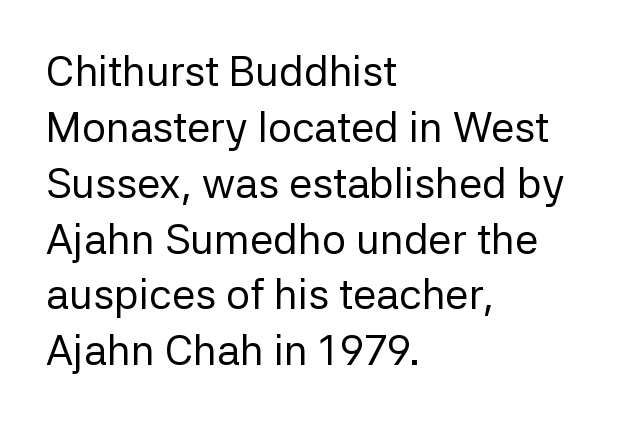
{"serif": "no", "italic": "no", "bold": "no", "weight": "regular", "width": "normal", "stroke_contrast": "low", "x_height": "medium", "monospaced": "no", "underline": "no", "align": "left", "line_spacing": "normal", "line_spacing_ratio": 1.33, "letter_spacing": "normal", "letter_spacing_em": 0.0, "glyph_px": 42}
